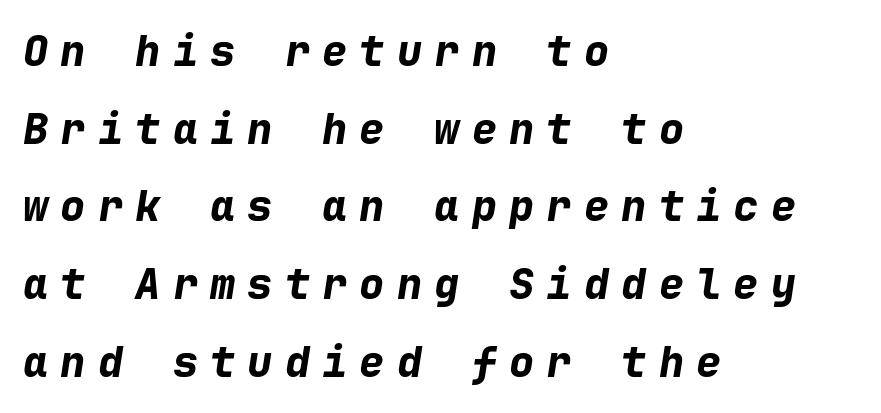
{"italic": "yes", "lean": "right", "slant_degrees": 9, "bold": "yes", "weight": "bold", "width": "normal", "stroke_contrast": "low", "x_height": "medium", "monospaced": "yes", "underline": "no", "align": "left", "line_spacing_ratio": 1.85, "letter_spacing": "wide", "letter_spacing_em": 0.29, "glyph_px": 42}
